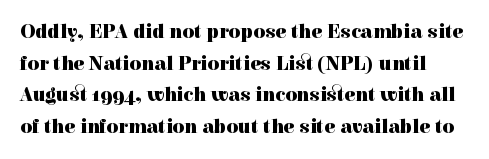
The image shows 20 px bold type, upright; set normal line spacing (1.58x), normal letter spacing, not underlined.
